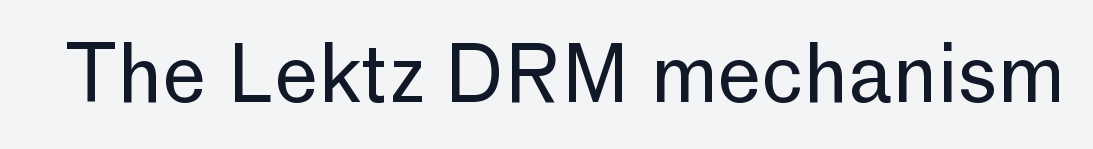
Characters follow at the spacing the type designer built in. The letters look calm and open, with moderate or lighter stems. Look at the bottom of the vertical strokes: they stop flat, with no serifs. Ordinary non-slanted type is in use. A typesetter would call this proportional, since set widths differ per character. Honestly, there is no underline to notice here at all.
